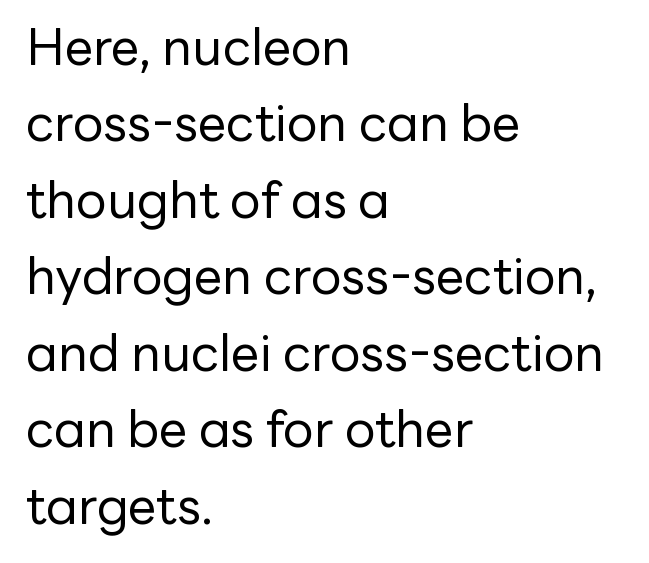
Unlike a traditional serif, this face leaves its strokes unadorned. If you measured baseline to baseline, you'd find a middling distance. Type without underlining. The passage shown is typed in a proportional face where columns would drift.
